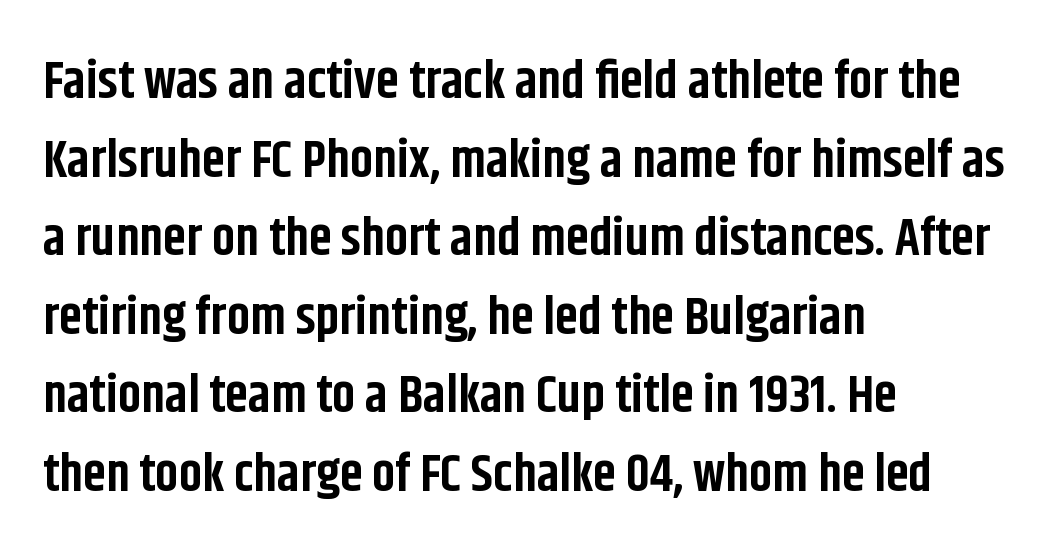
Q: Is the text bold? A: Yes.
Q: Is the text italic (slanted)? A: No, it is upright.
Q: Is the typeface a serif or a sans-serif typeface? A: Sans-serif.
Q: Is the text underlined? A: No.
Q: How is the paragraph aligned? A: Left-aligned.
Q: Is the spacing between letters normal or unusually wide? A: Normal.
Q: Is the spacing between lines tight, normal or loose? A: Normal.
Q: Width (condensed, normal, or wide)? A: Condensed.
Q: Stroke contrast? A: Low.
Q: x-height? A: Large.
Q: Monospaced? A: No.
